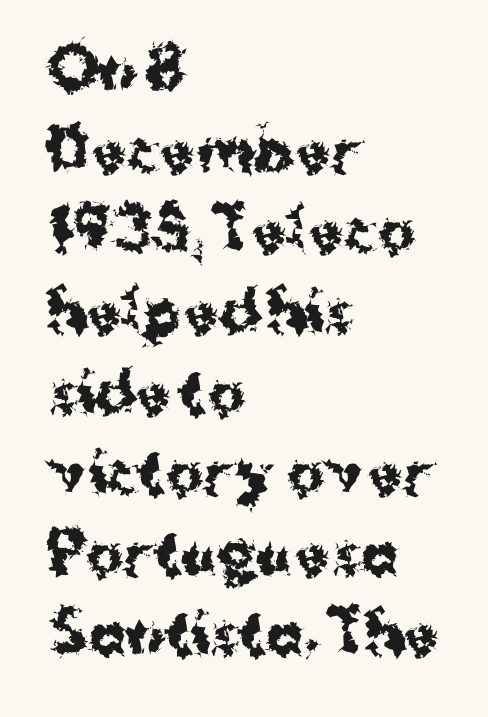
{"serif": "no", "italic": "no", "bold": "yes", "weight": "bold", "width": "normal", "stroke_contrast": "medium", "x_height": "medium", "monospaced": "no", "underline": "no", "align": "left", "line_spacing": "normal", "line_spacing_ratio": 1.44, "letter_spacing": "normal", "letter_spacing_em": 0.0, "glyph_px": 56}
